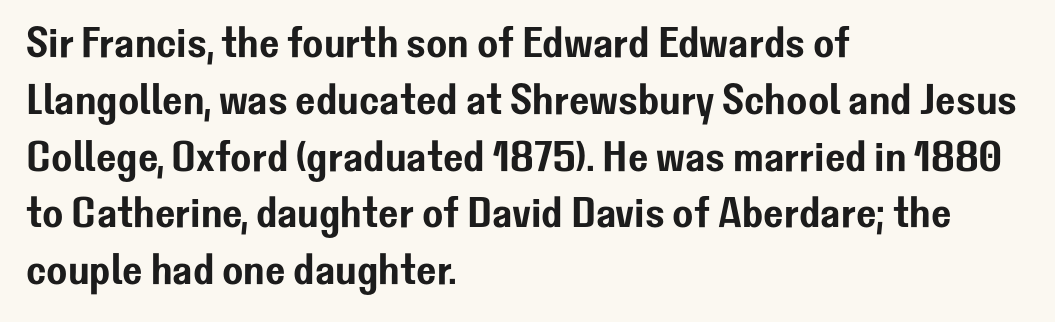
Q: Is the text italic (slanted)? A: No, it is upright.
Q: Is the typeface a serif or a sans-serif typeface? A: Sans-serif.
Q: Is the text underlined? A: No.
Q: How is the paragraph aligned? A: Left-aligned.
Q: Is the spacing between letters normal or unusually wide? A: Normal.
Q: Is the spacing between lines tight, normal or loose? A: Normal.
Q: Width (condensed, normal, or wide)? A: Normal.
Q: Stroke contrast? A: Low.
Q: x-height? A: Medium.
Q: Monospaced? A: No.
